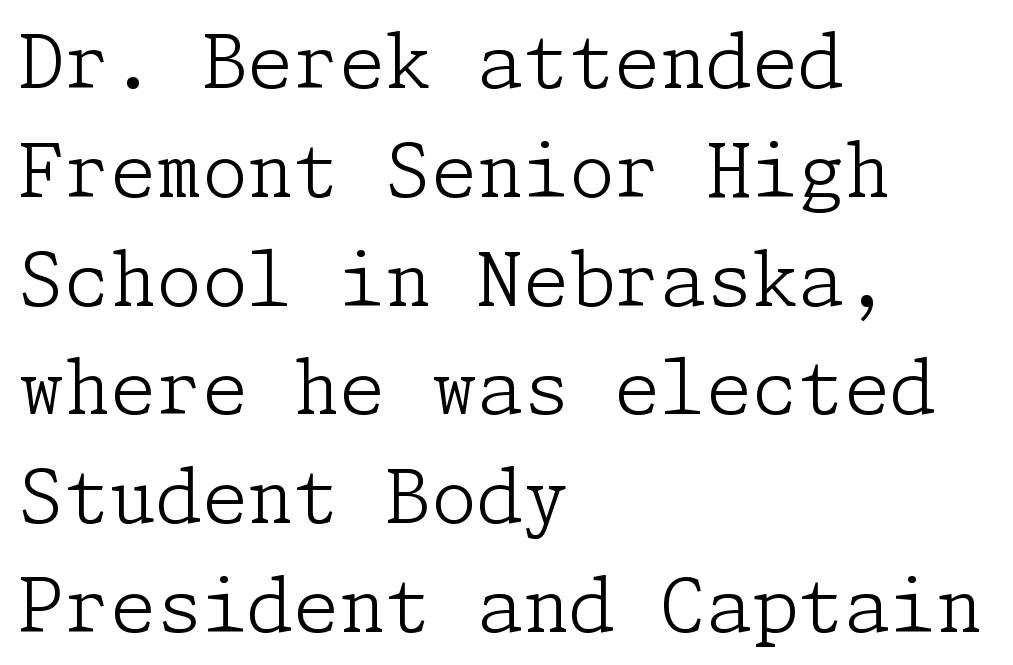
The image shows 74 px light serif type, upright; set left-aligned, normal line spacing (1.47x), normal letter spacing, not underlined; low stroke contrast and a medium x-height.
